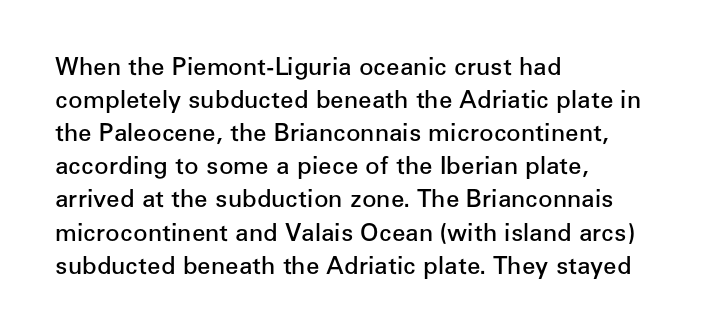
Q: Is the text bold? A: Semi-bold.
Q: Is the text italic (slanted)? A: No, it is upright.
Q: Is the text underlined? A: No.
Q: How is the paragraph aligned? A: Left-aligned.
Q: Is the spacing between letters normal or unusually wide? A: Normal.
Q: Is the spacing between lines tight, normal or loose? A: Normal.
